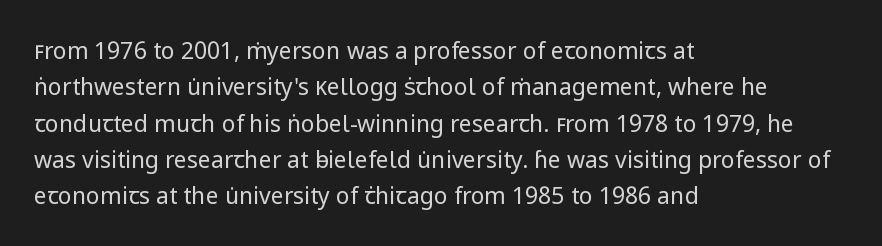
{"italic": "no", "bold": "no", "underline": "no", "align": "left", "line_spacing": "normal", "line_spacing_ratio": 1.58, "letter_spacing": "normal", "letter_spacing_em": 0.0, "glyph_px": 23}
